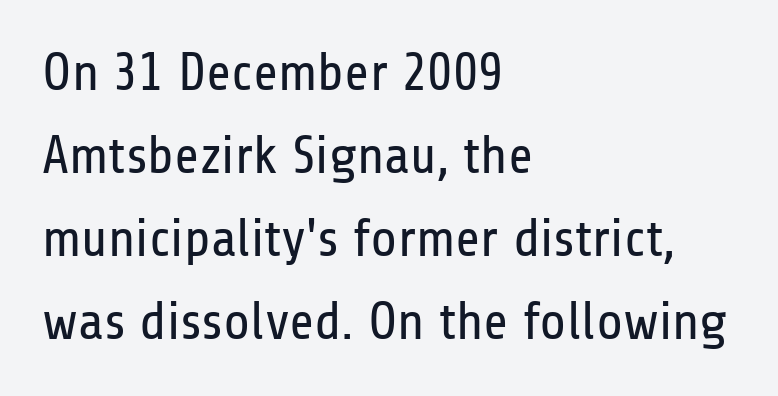
The space beneath each line is pristine and unruled. A typesetter would mark this as roman, not italic. Regular leading. A classic flush-left, rag-right setting is used for this passage. Nobody touched the tracking dial on this one.
